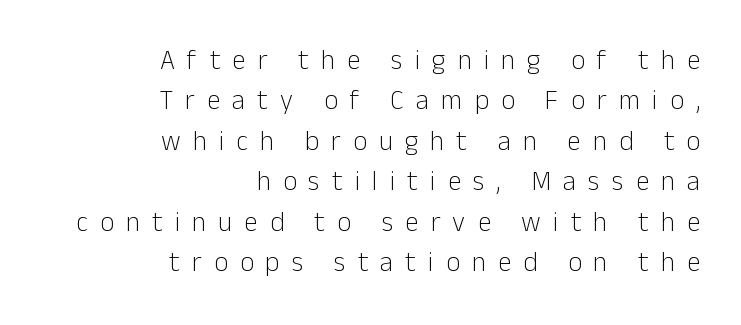
The rendering inserts visible extra space after every character. A student would call this right alignment; a typographer would say flush right, rag left. Letters rest on an invisible, unmarked baseline. This is roman type, the default non-slanted kind. The strokes are not fattened; the text isn't bold. Does the leading feel generous? No, just average.
